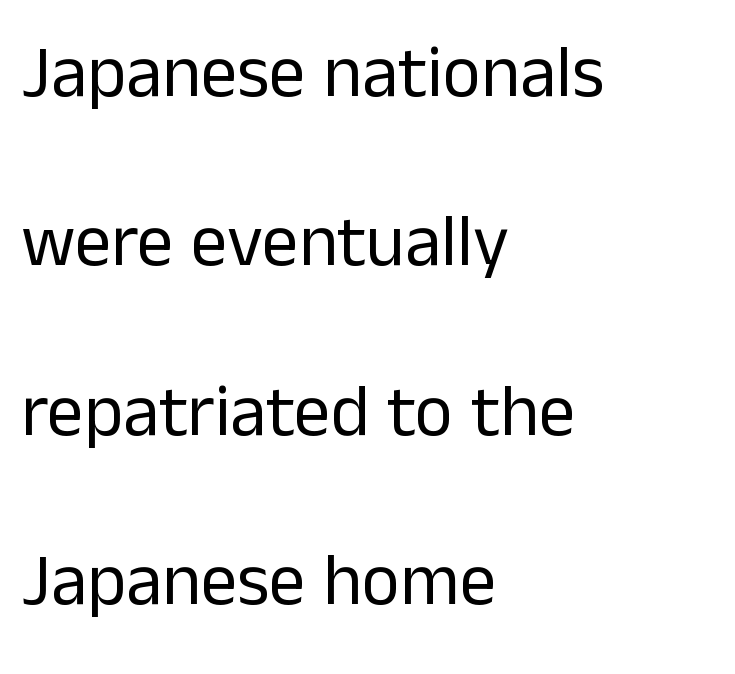
The image shows 73 px regular-weight sans-serif type, upright; set left-aligned, loose line spacing (2.32x), normal letter spacing, not underlined; low stroke contrast and a medium x-height.
